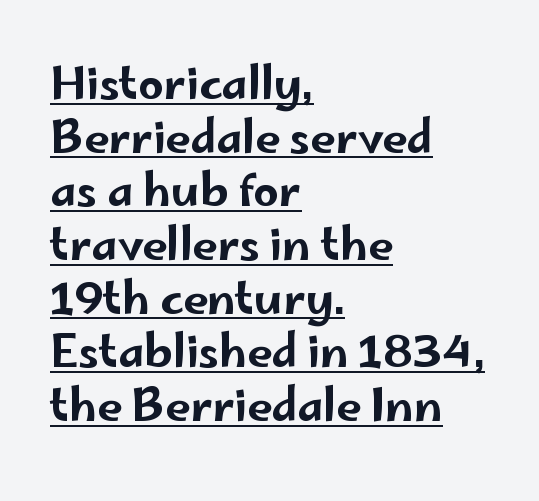
The image shows 44 px wide sans-serif type, upright; set left-aligned, line spacing 1.22x, normal letter spacing, underlined; low stroke contrast and a small x-height.
